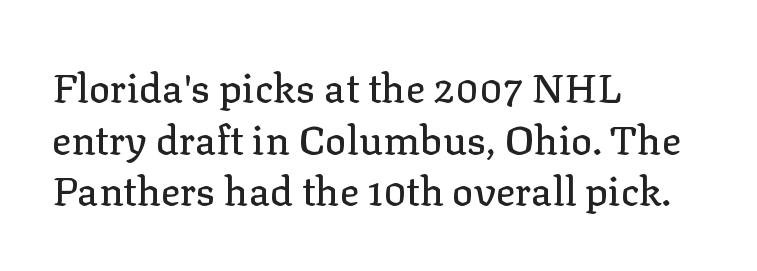
The image shows 40 px serif type, upright; set left-aligned, normal line spacing (1.29x), normal letter spacing, not underlined; low stroke contrast and a medium x-height.
